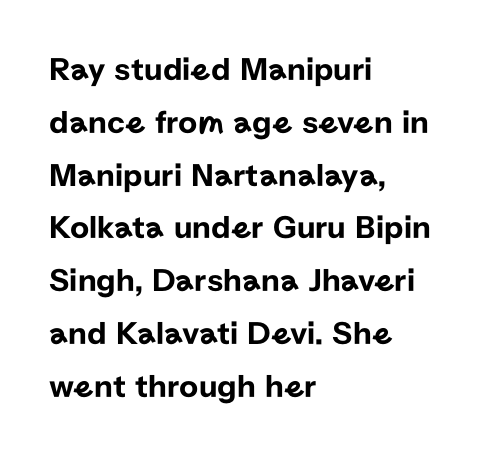
{"serif": "no", "italic": "no", "width": "normal", "stroke_contrast": "low", "x_height": "medium", "monospaced": "no", "underline": "no", "align": "left", "line_spacing": "normal", "line_spacing_ratio": 1.6, "letter_spacing": "normal", "letter_spacing_em": 0.0, "glyph_px": 33}
